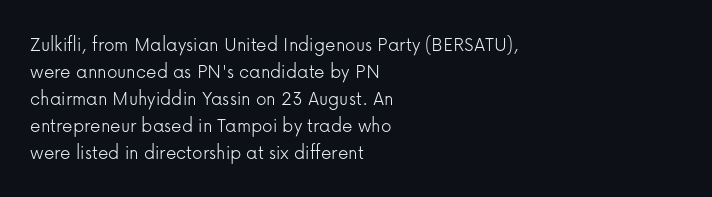
The image shows 21 px text type, upright; set left-aligned, normal line spacing (1.29x), normal letter spacing, not underlined.
